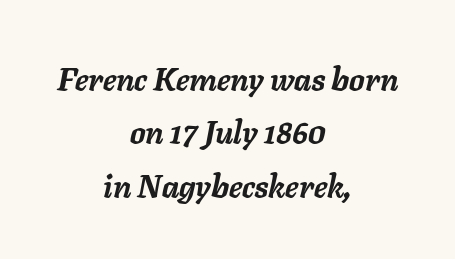
{"italic": "yes", "lean": "right", "slant_degrees": 11, "bold": "yes", "weight": "semibold", "width": "normal", "stroke_contrast": "low", "x_height": "medium", "monospaced": "no", "underline": "no", "align": "center", "line_spacing_ratio": 1.72, "letter_spacing": "normal", "letter_spacing_em": 0.0, "glyph_px": 31}
